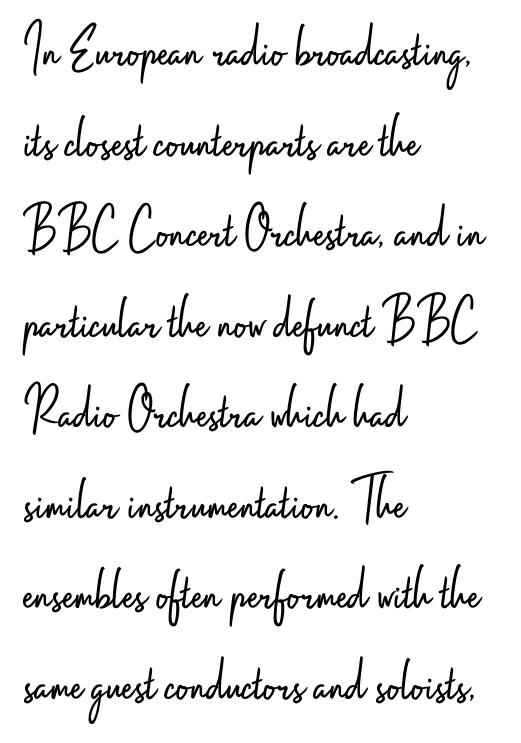
{"serif": "no", "bold": "no", "weight": "light", "width": "condensed", "stroke_contrast": "low", "x_height": "small", "monospaced": "no", "underline": "no", "align": "left", "line_spacing": "normal", "line_spacing_ratio": 1.46, "letter_spacing": "normal", "letter_spacing_em": 0.0, "glyph_px": 62}
